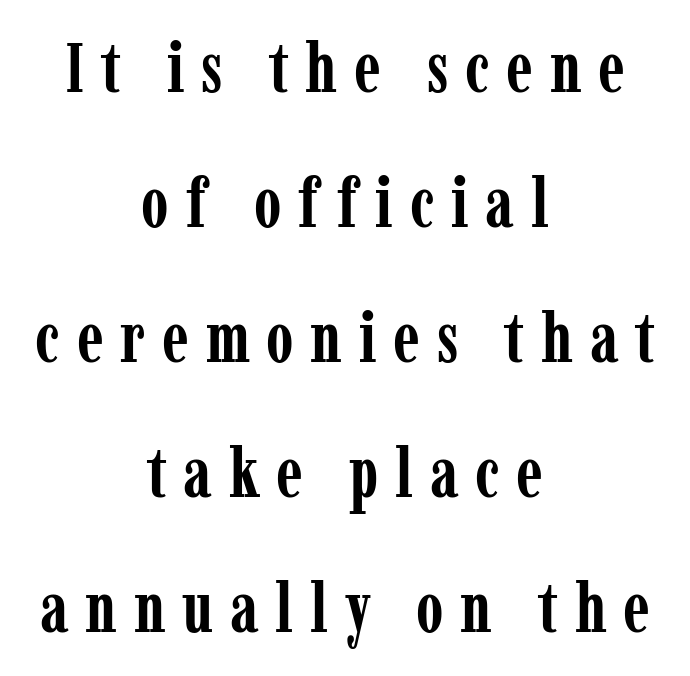
Has an underline been added? It has not. The passage is arranged like a title page — every line centered. The space between consecutive lines is lavish. Vertical strokes here are truly vertical.
